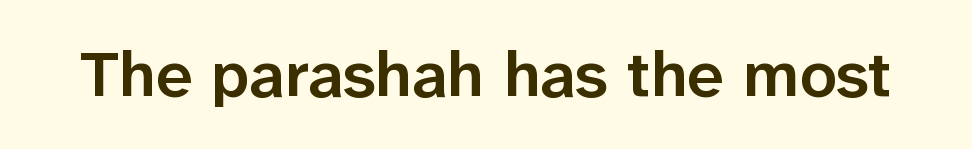
The image shows 65 px semibold sans-serif type, upright; set normal letter spacing, not underlined; low stroke contrast and a medium x-height.
